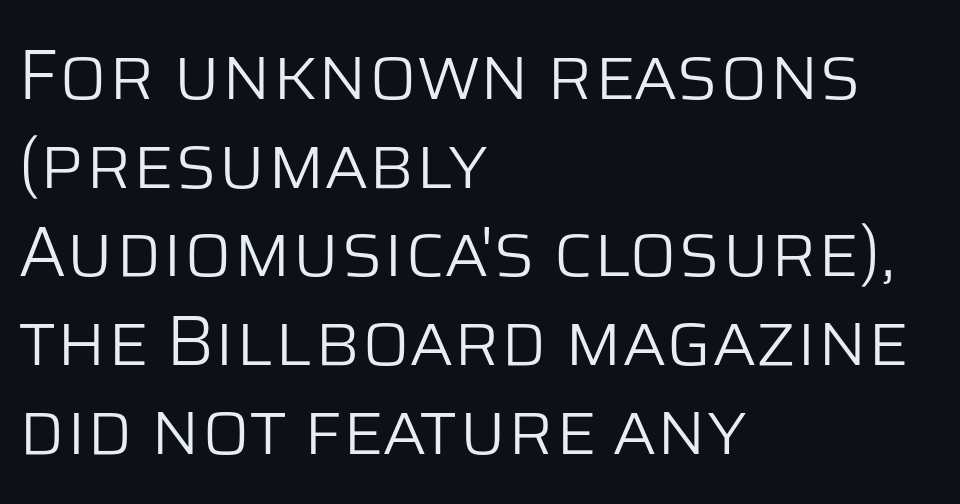
Q: Is the text bold? A: No.
Q: Is the text italic (slanted)? A: No, it is upright.
Q: Is the typeface a serif or a sans-serif typeface? A: Sans-serif.
Q: Is the text underlined? A: No.
Q: How is the paragraph aligned? A: Left-aligned.
Q: Is the spacing between letters normal or unusually wide? A: Normal.
Q: Is the spacing between lines tight, normal or loose? A: Normal.
Q: Width (condensed, normal, or wide)? A: Normal.
Q: Stroke contrast? A: Low.
Q: x-height? A: Large.
Q: Monospaced? A: No.
